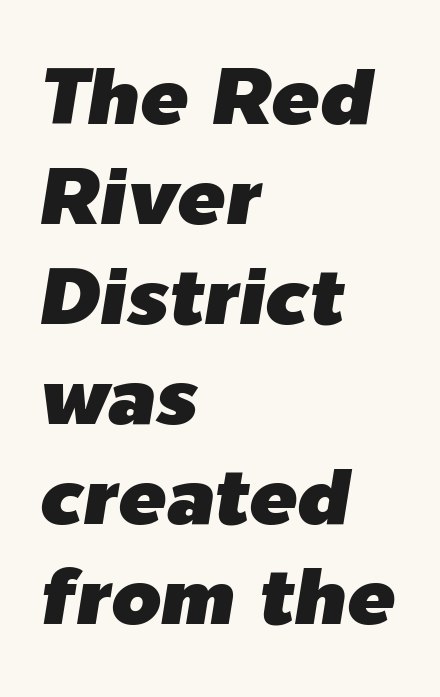
{"italic": "yes", "lean": "right", "slant_degrees": 9, "width": "normal", "stroke_contrast": "low", "x_height": "medium", "monospaced": "no", "underline": "no", "align": "left", "line_spacing": "normal", "line_spacing_ratio": 1.25, "letter_spacing": "normal", "letter_spacing_em": 0.0, "glyph_px": 80}
